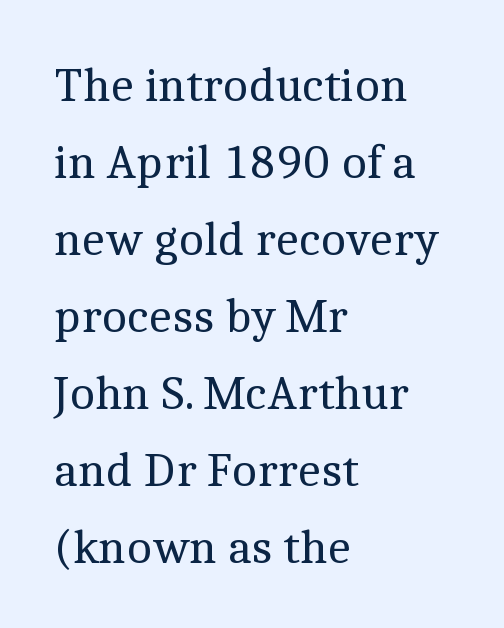
This is not heavy type; no bold has been used. Has an underline been added? It has not. Summary of vertical rhythm: regular, with standard interline spacing. Do the characters align in a grid? No, the font is proportional. Letterform terminals end in serifs throughout the passage. Tracking value appears to be zero — textbook default spacing.
